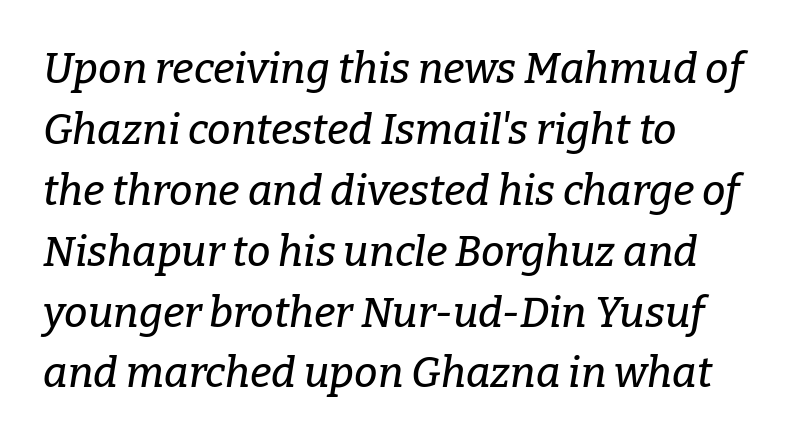
The specimen reads as italic at a glance. Old-style or modern, the face here clearly has serifs. No word sits above an underline. You could call the tracking neutral — neither tight nor loose. These lines are rendered in a variable-pitch font.
